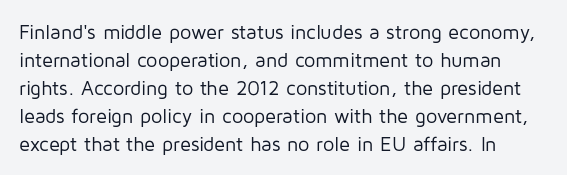
The horizontal fit of the characters is conventional and even. Interline gaps are of average width in this sample. Weight class: somewhere from thin through regular. Anything drawn beneath the words? Only blank space. Notice how the stems are strictly vertical — no italics here.
